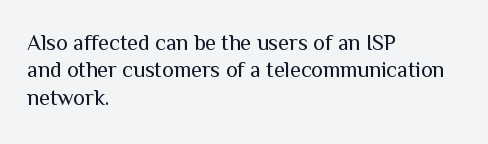
Counters stay open thanks to moderate or lighter strokes. All the whitespace from short lines collects on the right. Normally led — the rows are evenly, conventionally spaced. The glyphs are unaccompanied by any horizontal stroke below them.
